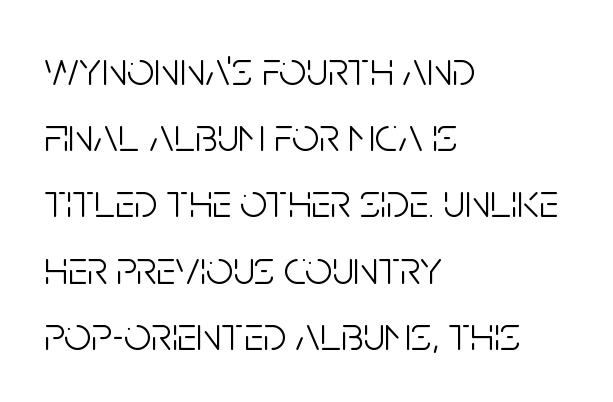
{"serif": "no", "italic": "no", "bold": "no", "weight": "light", "width": "condensed", "stroke_contrast": "low", "x_height": "large", "monospaced": "no", "underline": "no", "align": "left", "line_spacing": "normal", "line_spacing_ratio": 1.38, "letter_spacing": "normal", "letter_spacing_em": 0.0, "glyph_px": 48}
